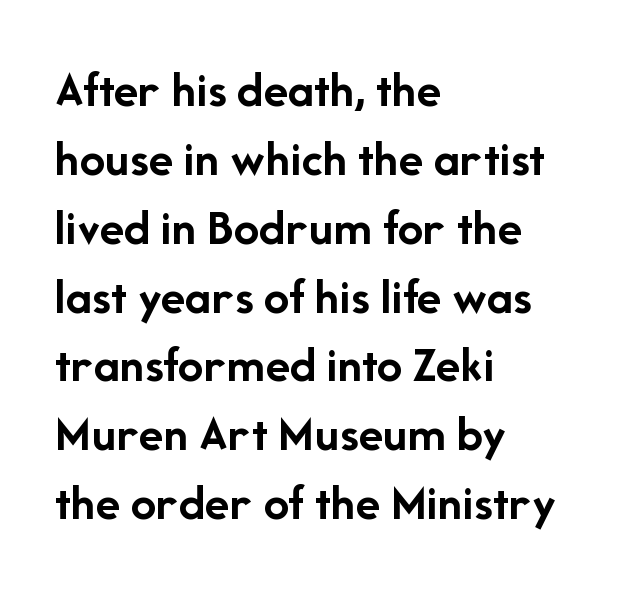
The image shows 51 px semibold sans-serif type, upright; set left-aligned, normal line spacing (1.35x), normal letter spacing, not underlined; low stroke contrast and a medium x-height.
